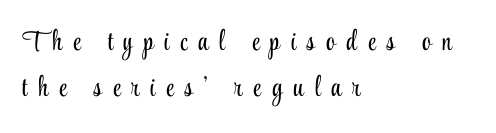
Q: Is the text bold? A: No.
Q: Is the text italic (slanted)? A: Yes.
Q: Is the typeface a serif or a sans-serif typeface? A: Serif.
Q: Is the text underlined? A: No.
Q: How is the paragraph aligned? A: Left-aligned.
Q: Is the spacing between letters normal or unusually wide? A: Unusually wide.
Q: Is the spacing between lines tight, normal or loose? A: Normal.
Q: Width (condensed, normal, or wide)? A: Condensed.
Q: Stroke contrast? A: Low.
Q: x-height? A: Small.
Q: Monospaced? A: No.
